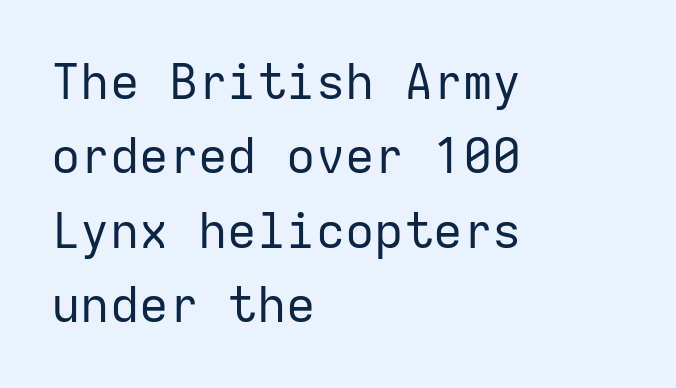
The image shows 49 px regular-weight sans-serif type, upright, monospaced; set left-aligned, normal line spacing (1.52x), normal letter spacing, not underlined; low stroke contrast and a medium x-height.
